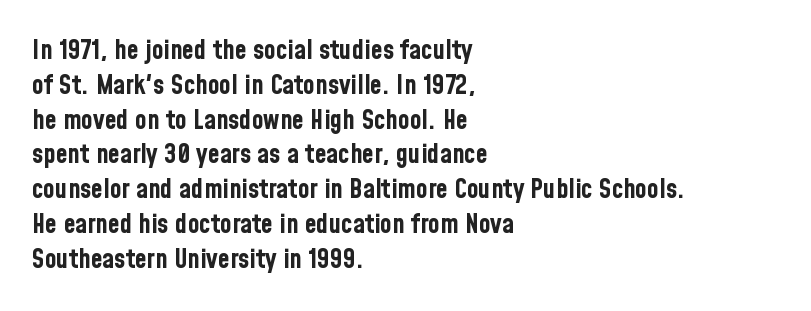
The words here are not underlined. Style check: upright. Typesetter's note: full bold, strokes at maximum text heaviness. Left-aligned paragraph, ragged on the right. One glance says typical: line gaps are just what's usual. Look at the tracking — it's just the regular setting, nothing added.
